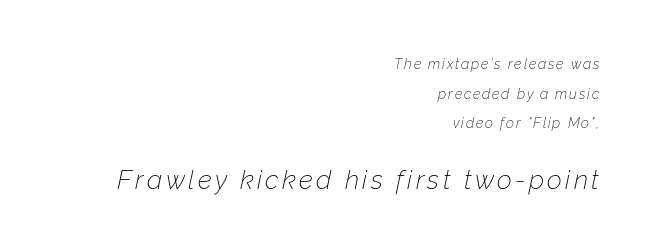
Q: Is the text bold? A: No.
Q: Is the text italic (slanted)? A: Yes, it leans right by about 12 degrees.
Q: Is the text underlined? A: No.
Q: How is the paragraph aligned? A: Right-aligned.
Q: Is the spacing between lines tight, normal or loose? A: Loose.
Q: Which block of text is set in a larger size, the first (top) or the second (bottom)? A: The second (bottom) one.
